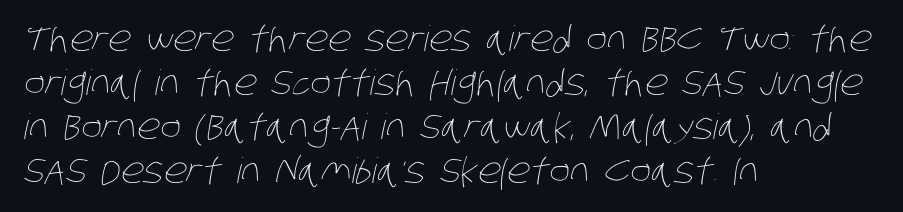
{"bold": "no", "weight": "thin", "width": "condensed", "stroke_contrast": "low", "x_height": "large", "monospaced": "no", "underline": "no", "align": "left", "line_spacing": "normal", "line_spacing_ratio": 1.26, "letter_spacing": "normal", "letter_spacing_em": 0.0, "glyph_px": 35}
